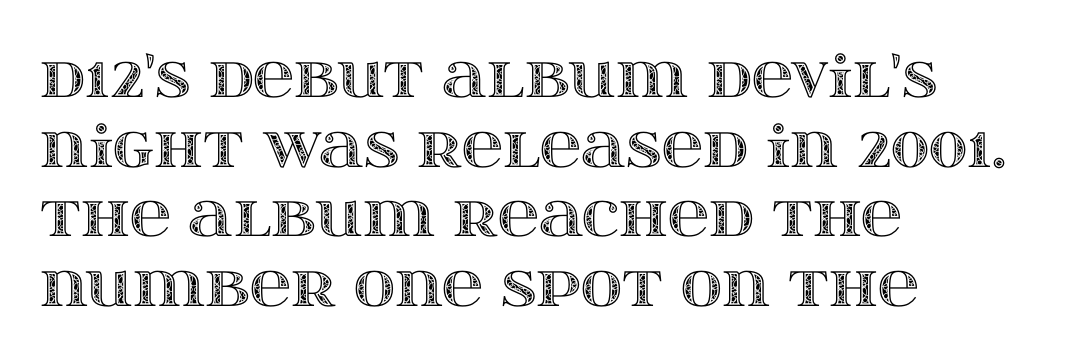
Nobody drew a line under any word here. Is the block centered? No — it sits flush against the left margin. Does the lettering tilt? It doesn't — this is upright. A typesetter would call this proportional, since set widths differ per character. The letters sit at their default tracking, neither squeezed nor spread.
